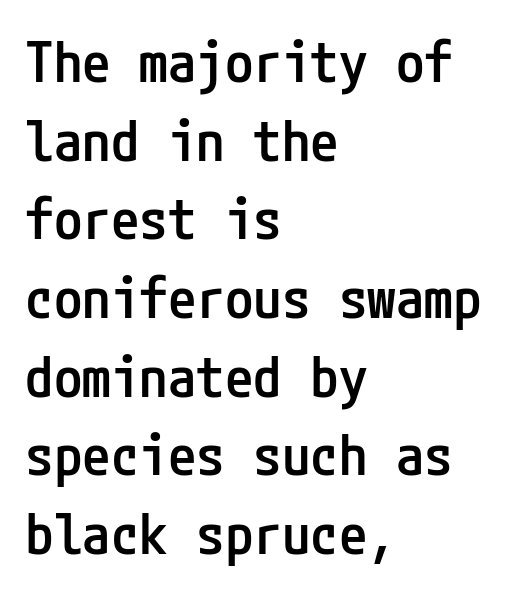
{"serif": "no", "italic": "no", "bold": "semi", "weight": "semibold", "width": "condensed", "stroke_contrast": "low", "x_height": "medium", "underline": "no", "align": "left", "line_spacing": "normal", "line_spacing_ratio": 1.38, "letter_spacing": "normal", "letter_spacing_em": 0.0, "glyph_px": 57}
